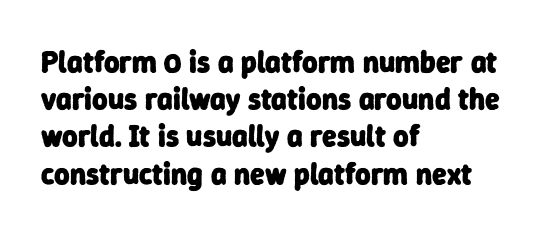
{"serif": "no", "bold": "yes", "weight": "heavy", "width": "normal", "stroke_contrast": "low", "x_height": "medium", "monospaced": "no", "underline": "no", "align": "left", "line_spacing_ratio": 1.24, "letter_spacing": "normal", "letter_spacing_em": 0.0, "glyph_px": 30}
